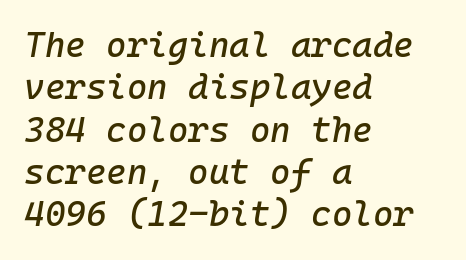
Here the designer chose a console-style face with uniform glyph widths. Look at the tracking — it's just the regular setting, nothing added. Rendered with sloped, italic letterforms. Typeset ragged right — the left edge is the straight one.
